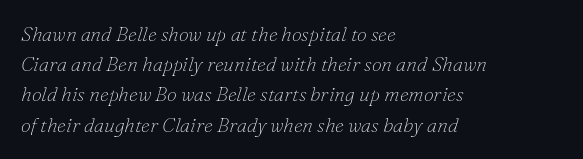
{"italic": "yes", "lean": "right", "slant_degrees": 16, "bold": "no", "underline": "no", "align": "left", "line_spacing": "normal", "line_spacing_ratio": 1.51, "letter_spacing": "normal", "letter_spacing_em": 0.0, "glyph_px": 20}
